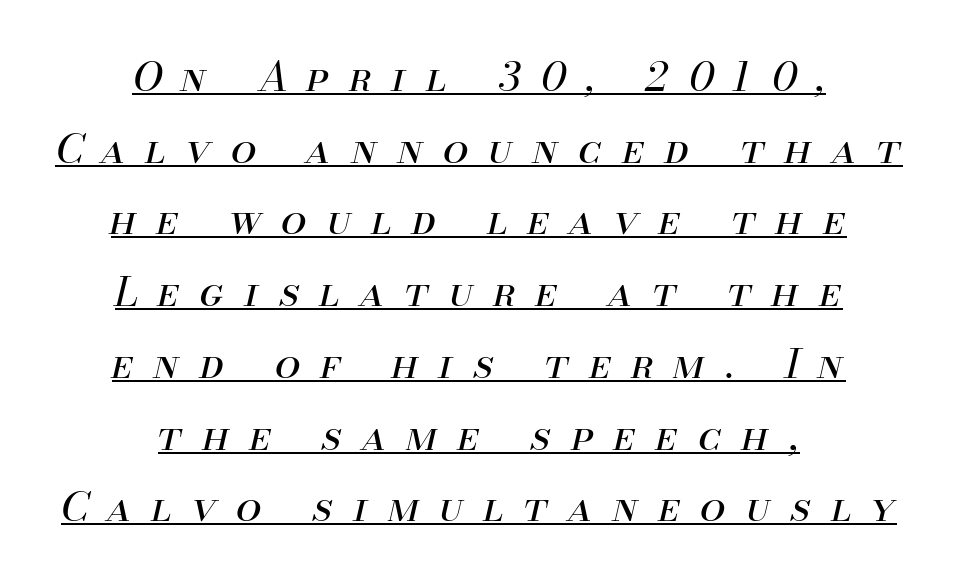
Q: Is the text bold? A: No.
Q: Is the text italic (slanted)? A: Yes, it leans right by about 13 degrees.
Q: Is the text underlined? A: Yes.
Q: How is the paragraph aligned? A: Centered.
Q: Is the spacing between letters normal or unusually wide? A: Unusually wide.
Q: Width (condensed, normal, or wide)? A: Normal.
Q: Stroke contrast? A: Medium.
Q: x-height? A: Small.
Q: Monospaced? A: No.
